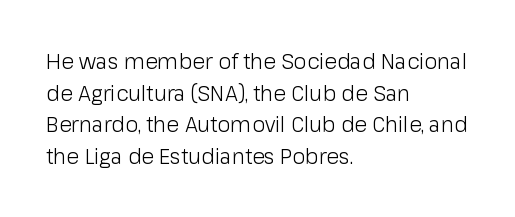
Q: Is the text bold? A: No.
Q: Is the text italic (slanted)? A: No, it is upright.
Q: Is the text underlined? A: No.
Q: How is the paragraph aligned? A: Left-aligned.
Q: Is the spacing between letters normal or unusually wide? A: Normal.
Q: Is the spacing between lines tight, normal or loose? A: Normal.
